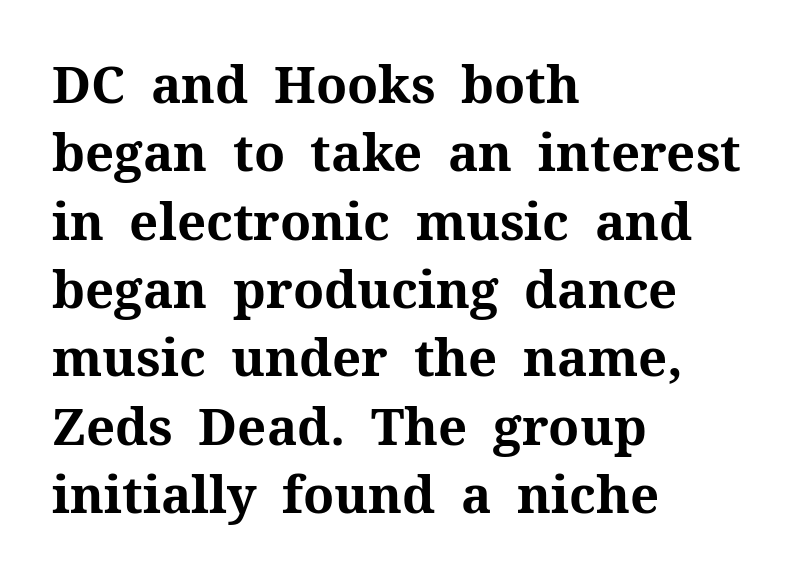
Line beginnings align vertically; line endings do not. Pretty heavy lettering here — definitely bold. Is the letter spacing exaggerated? No — it looks like the ordinary default. Line spacing here is normal. Anything drawn beneath the words? Only blank space.
